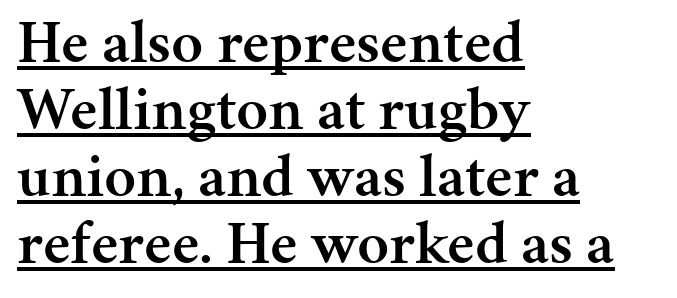
The image shows 62 px semibold serif type, upright; set left-aligned, tight line spacing (1.08x), normal letter spacing, underlined; medium stroke contrast and a medium x-height.
